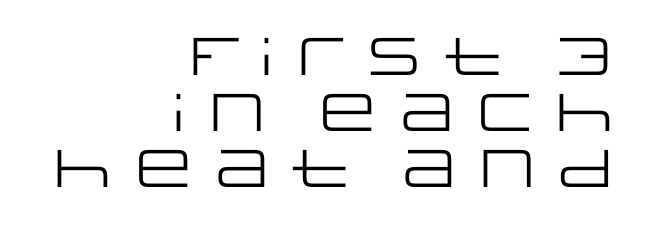
Does the copy run flush right? Yes — the right margin is perfectly even. Heaviness? Minimal to ordinary, like unemphasized prose. The passage shown is not underscored anywhere. Characters follow at the spacing the type designer built in. Varying glyph widths throughout — classic text-font behaviour.
